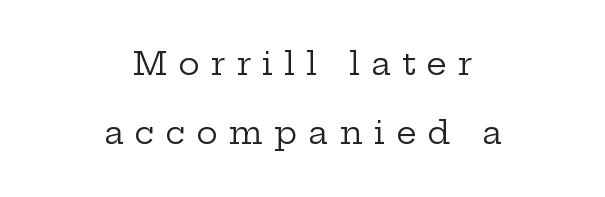
Each letter keeps its own natural width here, so spacing adapts to shape. If you drew a line through each stem, it would be perfectly vertical. What stands out about the letter spacing? Its width — letters are far apart. The designer went with a serif here, giving each stem small feet. The leading is generous, giving the passage an open texture. Counters stay open thanks to moderate or lighter strokes.
